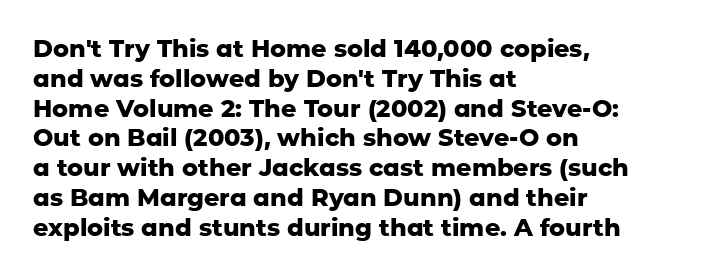
Q: Is the text bold? A: Yes.
Q: Is the text italic (slanted)? A: No, it is upright.
Q: Is the text underlined? A: No.
Q: How is the paragraph aligned? A: Left-aligned.
Q: Is the spacing between letters normal or unusually wide? A: Normal.
